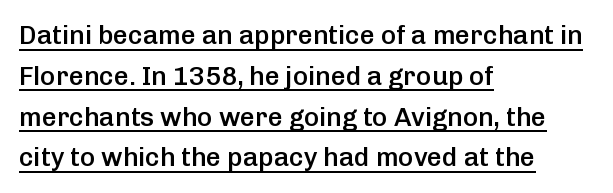
The type is set solid horizontally, with unmodified tracking. Line beginnings align vertically; line endings do not. Caption: lettering with a line underneath. If you measured baseline to baseline, you'd find a middling distance. Weight check: semibold — heavier than regular, not quite bold.
